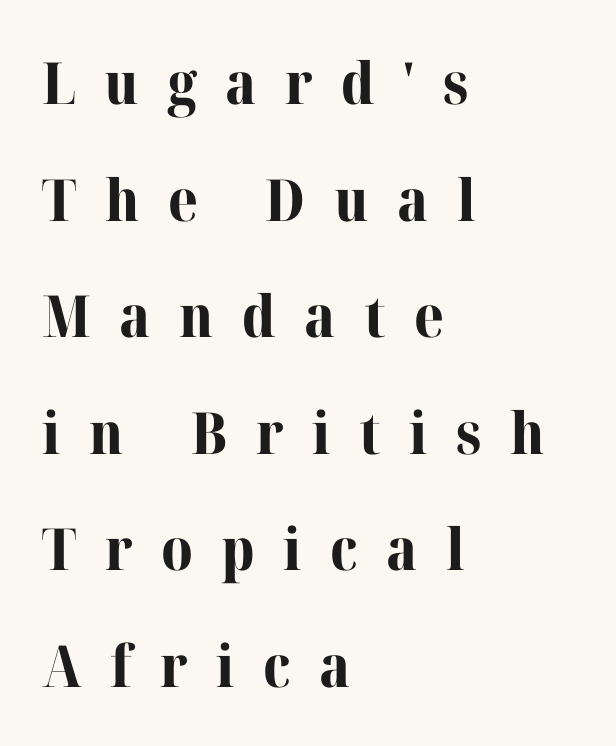
{"serif": "yes", "italic": "no", "bold": "yes", "weight": "bold", "width": "normal", "stroke_contrast": "high", "x_height": "medium", "monospaced": "no", "underline": "no", "align": "left", "line_spacing": "loose", "line_spacing_ratio": 2.01, "letter_spacing": "wide", "letter_spacing_em": 0.49, "glyph_px": 58}
